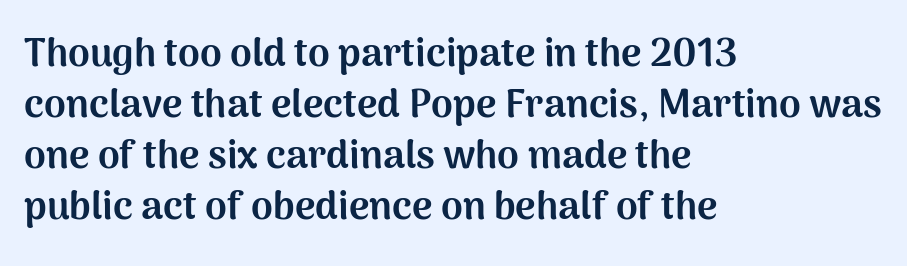
{"serif": "no", "italic": "no", "bold": "yes", "weight": "bold", "width": "normal", "stroke_contrast": "medium", "x_height": "medium", "monospaced": "no", "underline": "no", "align": "left", "line_spacing": "normal", "line_spacing_ratio": 1.31, "letter_spacing": "normal", "letter_spacing_em": 0.0, "glyph_px": 39}
